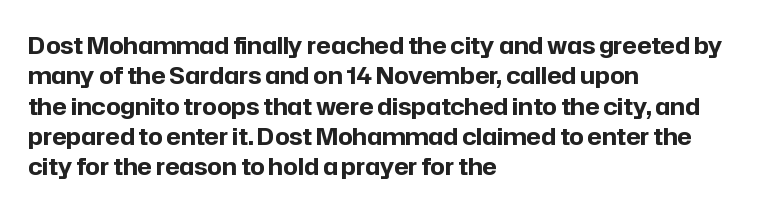
Each word holds together tightly as a unit, with standard inter-letter gaps. Typeset ragged right — the left edge is the straight one. Has an underline been added? It has not. The passage shown stacks its lines at a standard gap. A typesetter would mark this as roman, not italic. The passage shown is emphatically bold.
